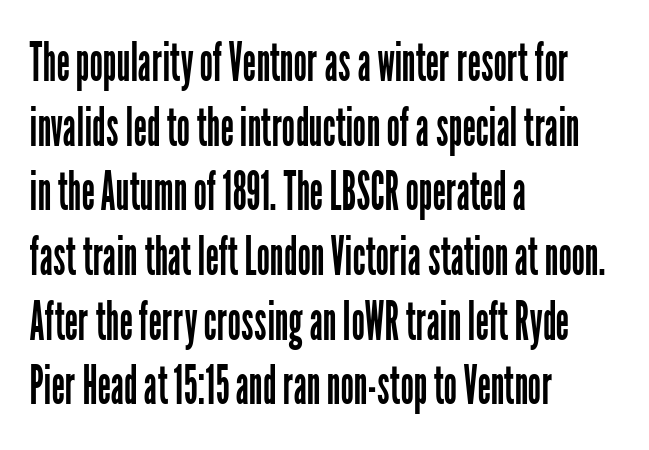
The image shows 53 px regular-weight, condensed sans-serif type, upright; set left-aligned, line spacing 1.22x, normal letter spacing, not underlined; low stroke contrast and a medium x-height.
